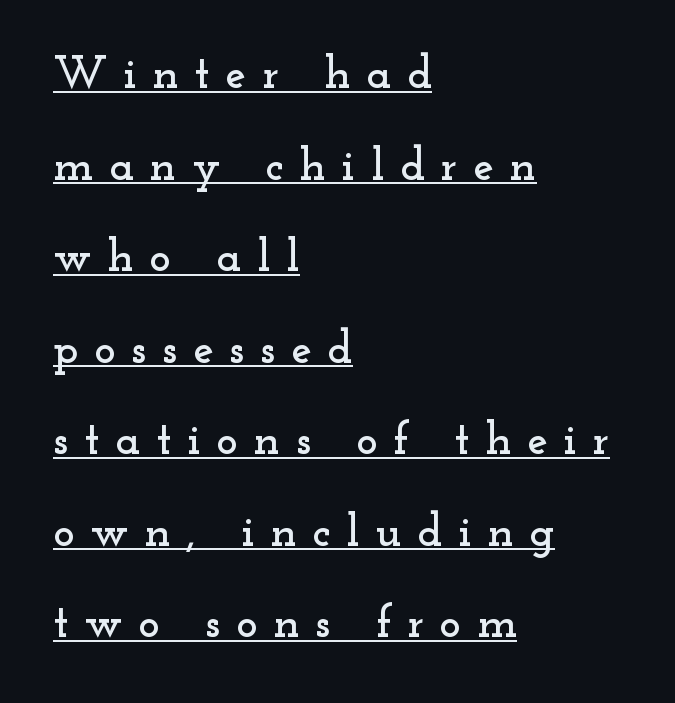
{"serif": "yes", "italic": "no", "width": "wide", "stroke_contrast": "low", "x_height": "small", "monospaced": "no", "underline": "yes", "align": "left", "line_spacing": "loose", "line_spacing_ratio": 1.99, "letter_spacing": "wide", "letter_spacing_em": 0.34, "glyph_px": 46}
